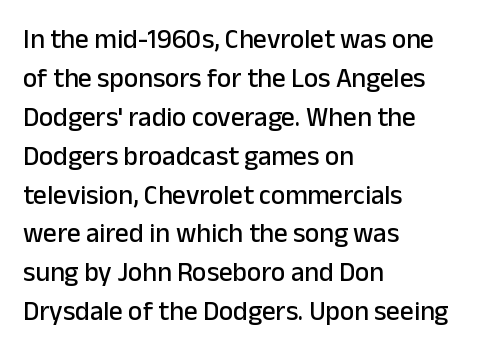
This block has exactly the height ordinary leading produces. The specimen reads as upright at a glance. Letters rest on an invisible, unmarked baseline. Compared with typical body copy, the letter spacing here is the same.
